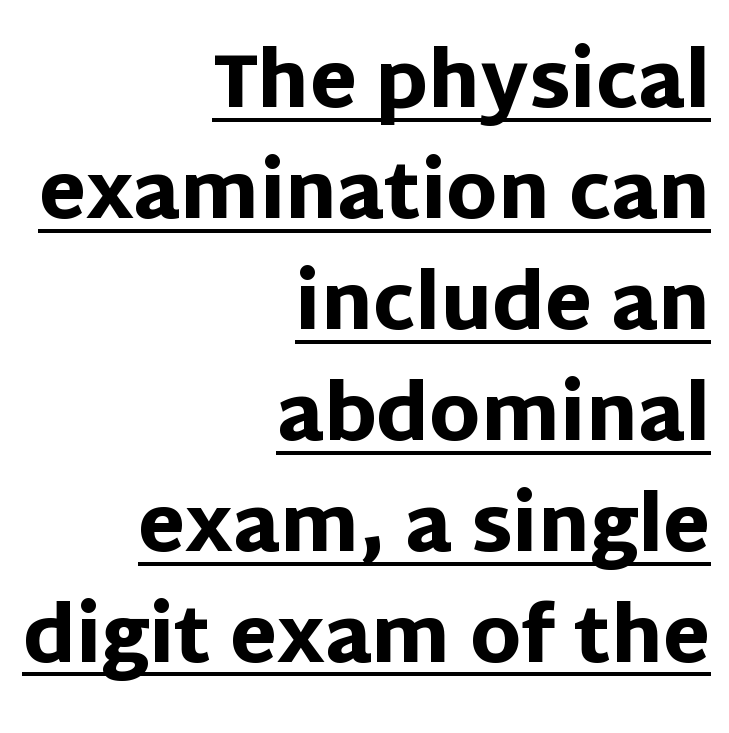
Q: Is the text bold? A: Yes.
Q: Is the text italic (slanted)? A: No, it is upright.
Q: Is the typeface a serif or a sans-serif typeface? A: Sans-serif.
Q: Is the text underlined? A: Yes.
Q: How is the paragraph aligned? A: Right-aligned.
Q: Is the spacing between letters normal or unusually wide? A: Normal.
Q: Is the spacing between lines tight, normal or loose? A: Normal.
Q: Width (condensed, normal, or wide)? A: Normal.
Q: Stroke contrast? A: Low.
Q: x-height? A: Large.
Q: Monospaced? A: No.
